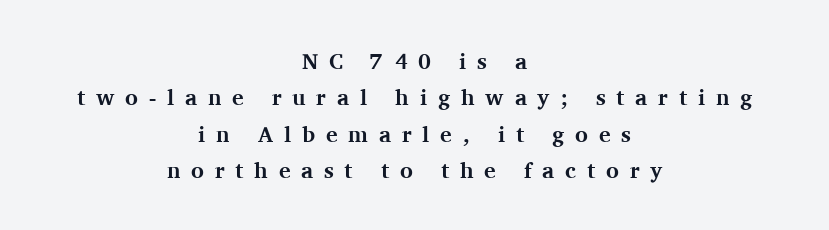
Students, note that the glyphs here are deliberately spaced far apart. Each row of text sits above clean, open space. Which margin do the lines hug? Neither — every line sits in the middle. Vertical strokes here are truly vertical. Does the leading feel generous? No, just average. Caption: bold face, heavy strokes.
